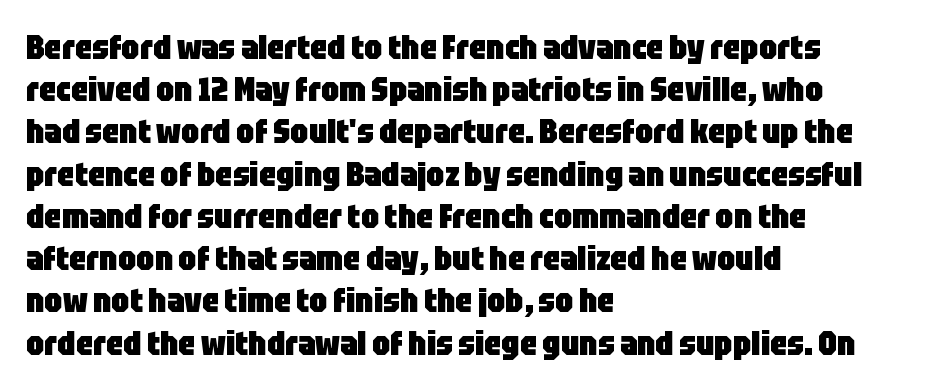
Heavy, bold letterforms. This sample has the flowing, uneven cadence of proportional lettering. Characters follow at the spacing the type designer built in. Serif or sans? Sans — the stroke terminals are bare. Vertical spacing — default. Vertical strokes here are truly vertical.
